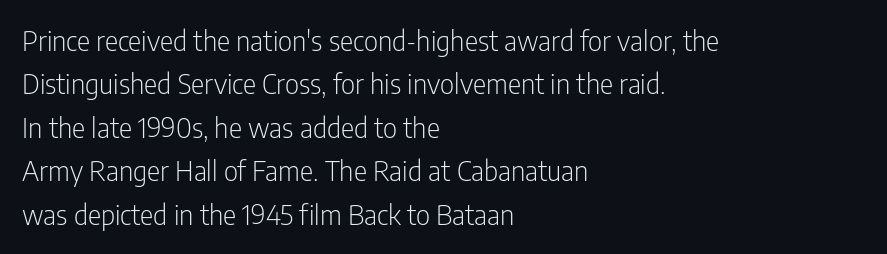
{"serif": "no", "italic": "no", "bold": "no", "weight": "light", "width": "condensed", "stroke_contrast": "low", "x_height": "medium", "monospaced": "no", "underline": "no", "align": "left", "line_spacing": "normal", "line_spacing_ratio": 1.55, "letter_spacing": "normal", "letter_spacing_em": 0.0, "glyph_px": 28}
